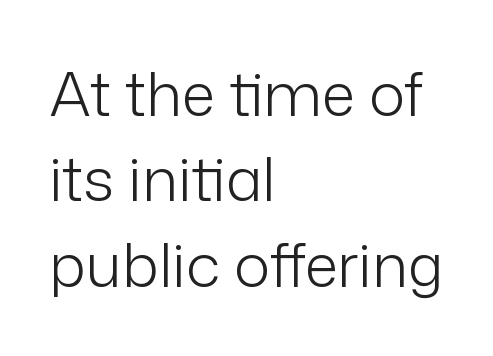
The image shows 61 px light sans-serif type, upright; set left-aligned, normal line spacing (1.4x), normal letter spacing, not underlined; low stroke contrast and a medium x-height.
